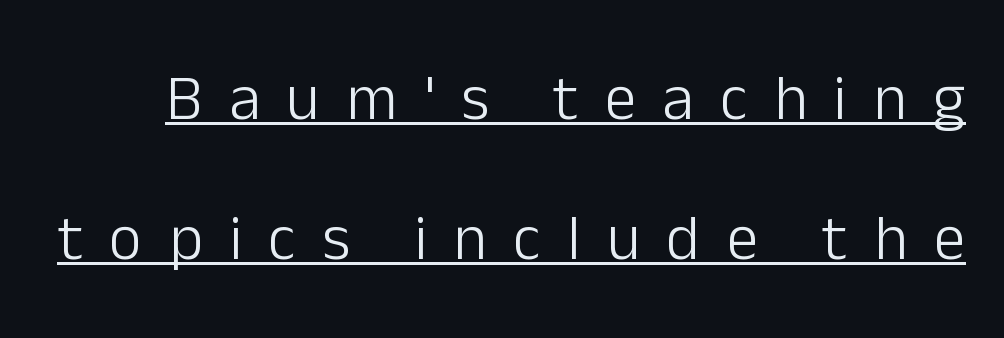
{"serif": "no", "italic": "no", "bold": "no", "weight": "light", "width": "normal", "stroke_contrast": "low", "x_height": "medium", "monospaced": "no", "underline": "yes", "line_spacing": "loose", "line_spacing_ratio": 2.18, "letter_spacing": "wide", "letter_spacing_em": 0.41, "glyph_px": 64}
